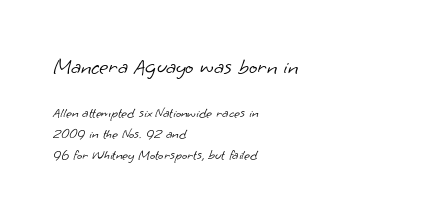
The image shows 22 px text type; set left-aligned, normal line spacing (1.51x), normal letter spacing, not underlined; the first (top) block is 1.57x larger.
